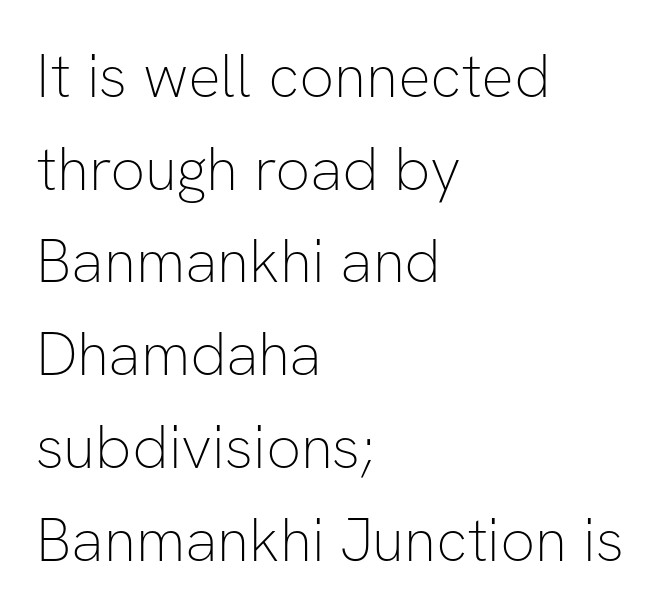
The image shows 61 px thin sans-serif type, upright; set left-aligned, normal line spacing (1.52x), normal letter spacing, not underlined; low stroke contrast and a medium x-height.
